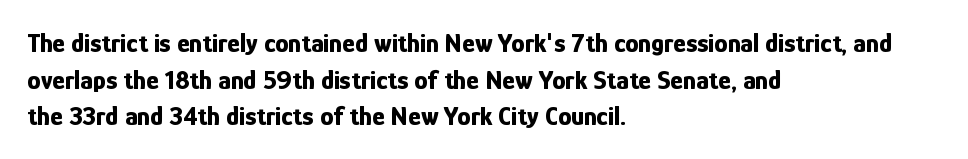
Casual observation: everything's shoved over to the left. Look at the tracking — it's just the regular setting, nothing added. The rendering uses a moderate line-height, typical for paragraphs. Decoration check: the copy has no underline. The face used here has the dense, thick strokes of a bold. The typography opts for an upright posture over an oblique one.
